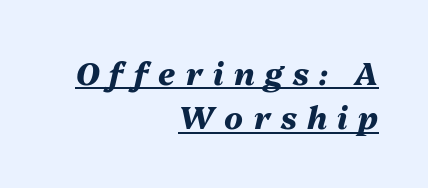
Tracking here is generous; glyphs stand well apart from one another. Bold? Absolutely — the strokes are thick and heavy. Reading down the column, the eye jumps a familiar distance to each next line. These lines are rendered in a variable-pitch font.
